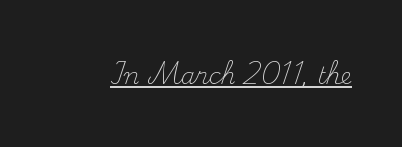
Q: Is the text bold? A: No.
Q: Is the text italic (slanted)? A: Yes.
Q: Is the text underlined? A: Yes.
Q: Is the spacing between letters normal or unusually wide? A: Normal.
